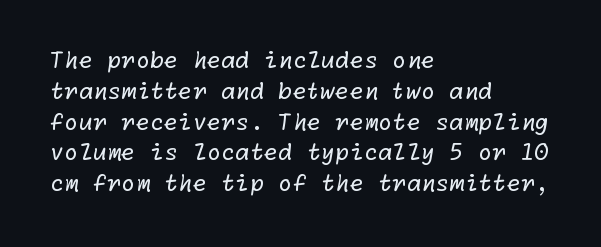
{"bold": "no", "underline": "no", "align": "left", "line_spacing": "normal", "line_spacing_ratio": 1.34, "letter_spacing": "normal", "letter_spacing_em": 0.0, "glyph_px": 23}
